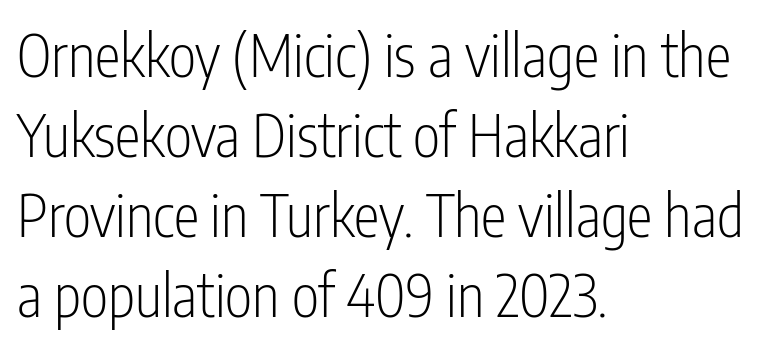
The image shows 58 px light, condensed sans-serif type, upright; set left-aligned, normal line spacing (1.38x), normal letter spacing, not underlined; low stroke contrast and a medium x-height.
